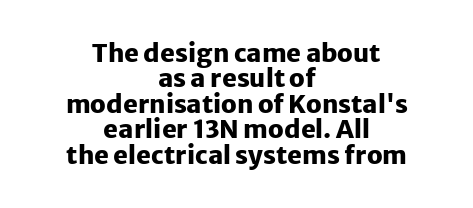
{"italic": "no", "bold": "yes", "underline": "no", "align": "center", "line_spacing": "tight", "line_spacing_ratio": 1.02, "letter_spacing": "normal", "letter_spacing_em": 0.0, "glyph_px": 25}
